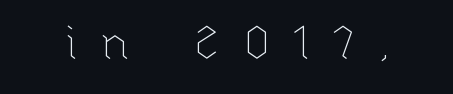
Stroke mass is kept to a normal reading level or below. Character widths vary here, with narrow letters taking less room than wide ones. Quick note: underline off. There is plenty of visible air inserted between adjacent glyphs. A typesetter would mark this as roman, not italic.
